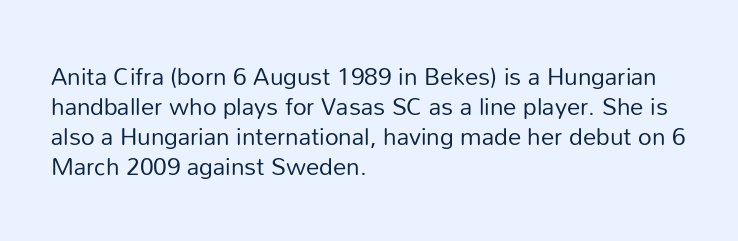
Q: Is the text bold? A: No.
Q: Is the text italic (slanted)? A: No, it is upright.
Q: Is the text underlined? A: No.
Q: How is the paragraph aligned? A: Left-aligned.
Q: Is the spacing between letters normal or unusually wide? A: Normal.
Q: Is the spacing between lines tight, normal or loose? A: Normal.
